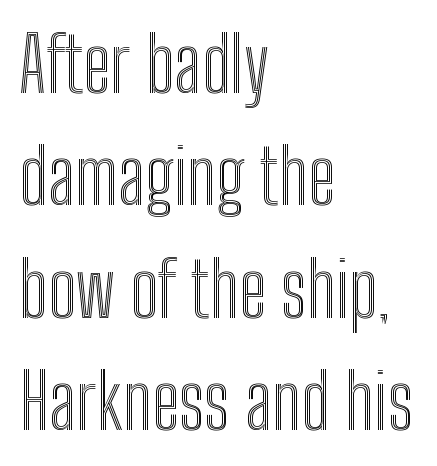
{"italic": "no", "width": "condensed", "x_height": "medium", "monospaced": "no", "underline": "no", "align": "left", "line_spacing": "normal", "line_spacing_ratio": 1.5, "letter_spacing": "normal", "letter_spacing_em": 0.0, "glyph_px": 75}
